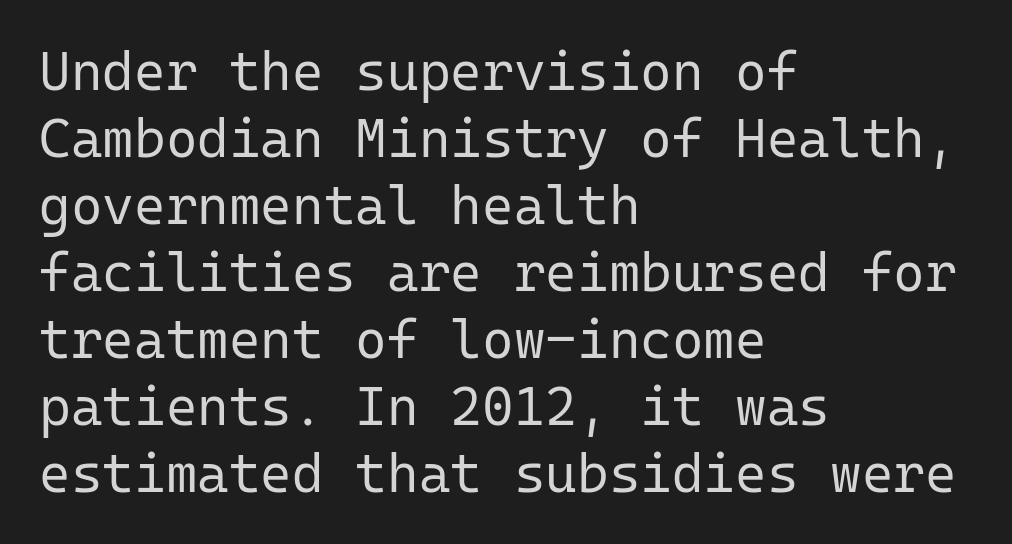
The image shows 54 px regular-weight sans-serif type, upright, monospaced; set left-aligned, line spacing 1.24x, normal letter spacing, not underlined; low stroke contrast and a medium x-height.
